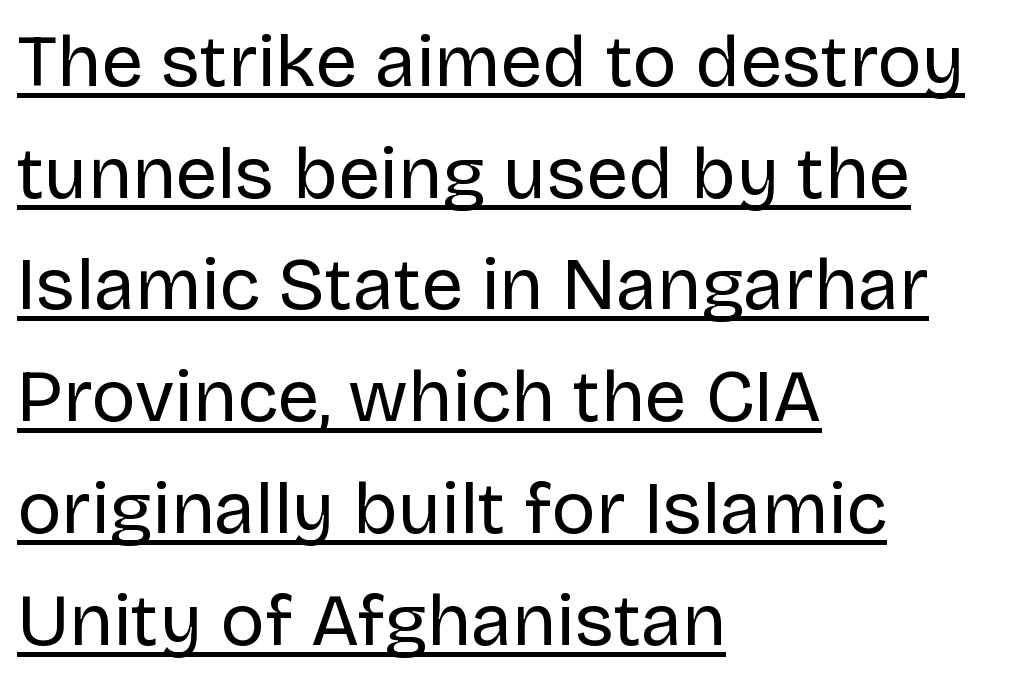
{"serif": "no", "italic": "no", "bold": "no", "weight": "regular", "width": "normal", "stroke_contrast": "low", "x_height": "large", "monospaced": "no", "underline": "yes", "align": "left", "line_spacing": "normal", "line_spacing_ratio": 1.51, "letter_spacing": "normal", "letter_spacing_em": 0.0, "glyph_px": 74}
